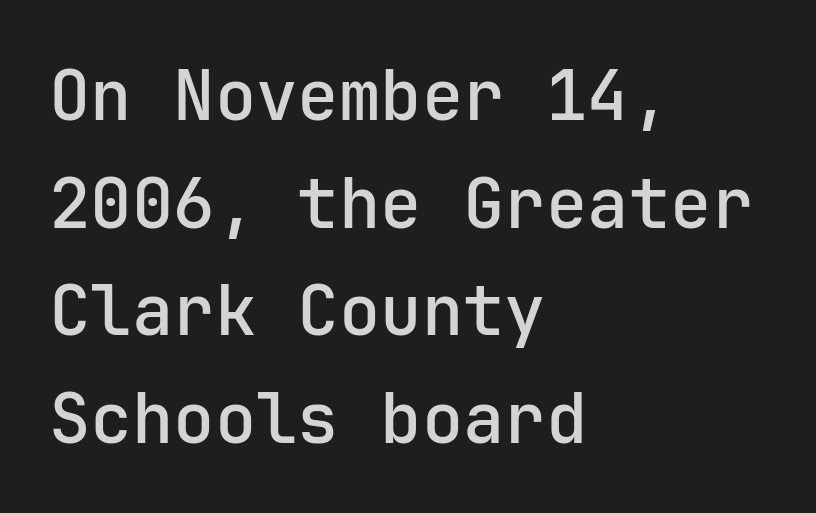
{"serif": "no", "italic": "no", "bold": "semi", "weight": "semibold", "width": "normal", "stroke_contrast": "low", "x_height": "medium", "underline": "no", "align": "left", "line_spacing": "normal", "line_spacing_ratio": 1.56, "letter_spacing": "normal", "letter_spacing_em": 0.0, "glyph_px": 69}
